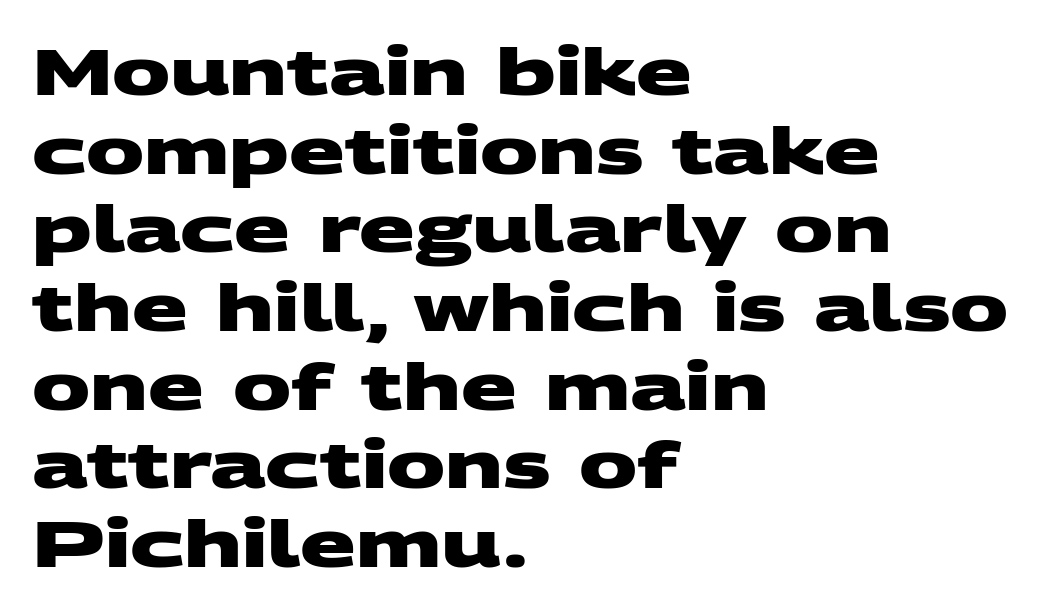
{"serif": "no", "bold": "yes", "weight": "heavy", "width": "wide", "stroke_contrast": "medium", "x_height": "large", "monospaced": "no", "underline": "no", "align": "left", "line_spacing_ratio": 1.21, "letter_spacing": "normal", "letter_spacing_em": 0.0, "glyph_px": 65}
